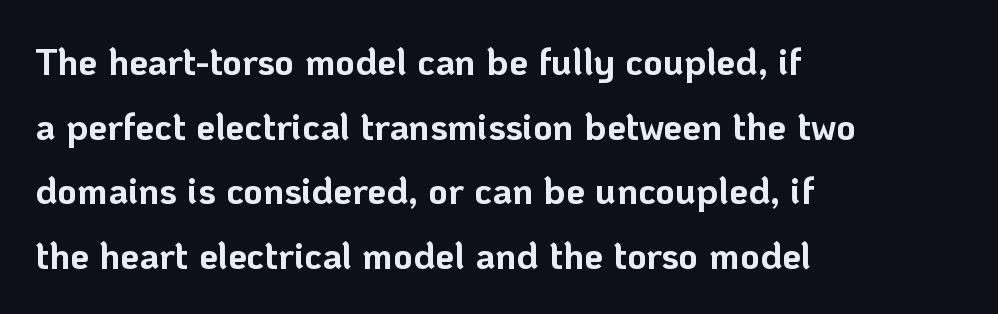
Set as a true bold cut, around the 700 mark. One glance says typical: line gaps are just what's usual. Honestly, the letter spacing is just normal — you wouldn't notice it. The setting favours the left margin, as ordinary paragraphs usually do. Type without underlining.
